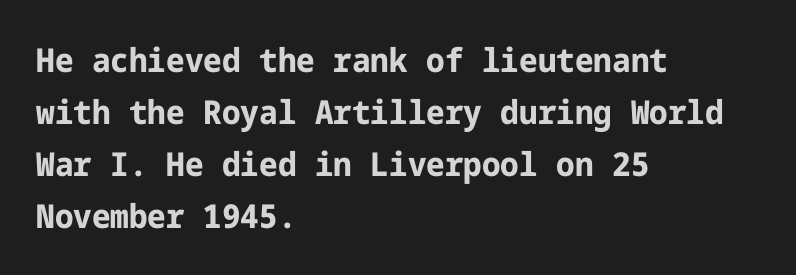
{"serif": "no", "italic": "no", "bold": "yes", "weight": "bold", "width": "normal", "stroke_contrast": "low", "x_height": "medium", "underline": "no", "align": "left", "line_spacing": "normal", "line_spacing_ratio": 1.58, "letter_spacing": "normal", "letter_spacing_em": 0.0, "glyph_px": 33}
